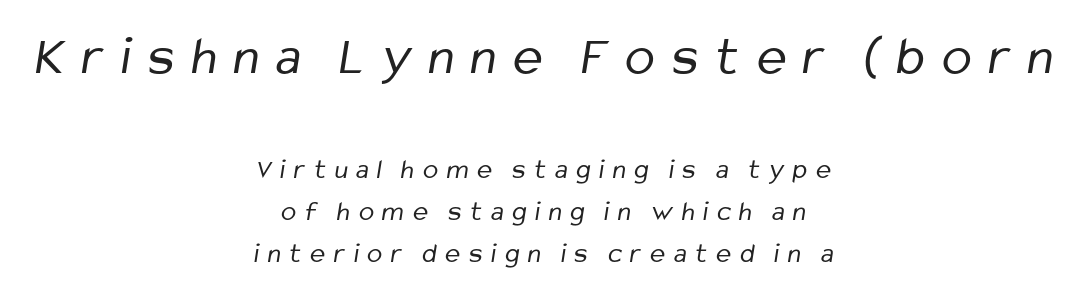
{"serif": "no", "bold": "no", "weight": "regular", "width": "condensed", "stroke_contrast": "low", "x_height": "medium", "monospaced": "no", "underline": "no", "align": "center", "line_spacing": "normal", "line_spacing_ratio": 1.5, "letter_spacing": "wide", "letter_spacing_em": 0.31, "larger_block": "first", "size_ratio": 1.96, "glyph_px": 55}
